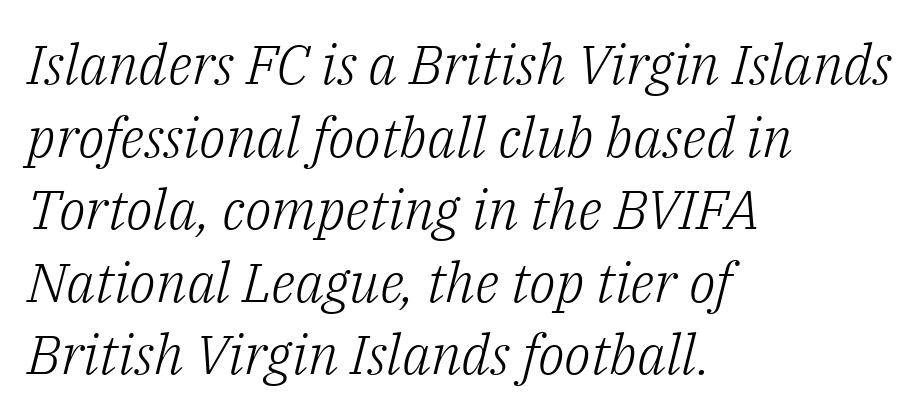
The image shows 55 px light serif type, italic (leaning right); set left-aligned, normal line spacing (1.32x), normal letter spacing, not underlined; low stroke contrast and a medium x-height.
